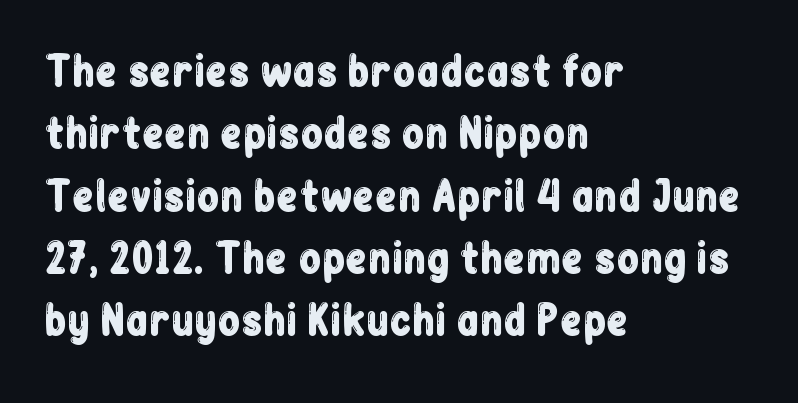
A typesetter would call this proportional, since set widths differ per character. Look at the bottom of the vertical strokes: they stop flat, with no serifs. A classic flush-left, rag-right setting is used for this passage. Descender tails drop into unmarked territory.
